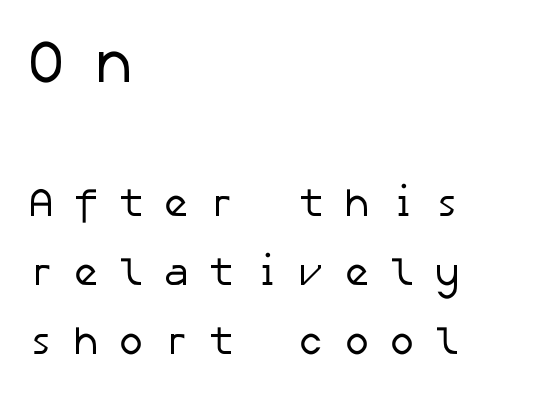
{"serif": "no", "bold": "no", "weight": "regular", "width": "normal", "stroke_contrast": "low", "x_height": "medium", "underline": "no", "align": "left", "line_spacing_ratio": 1.72, "letter_spacing": "wide", "letter_spacing_em": 0.46, "larger_block": "first", "size_ratio": 1.5, "glyph_px": 60}
